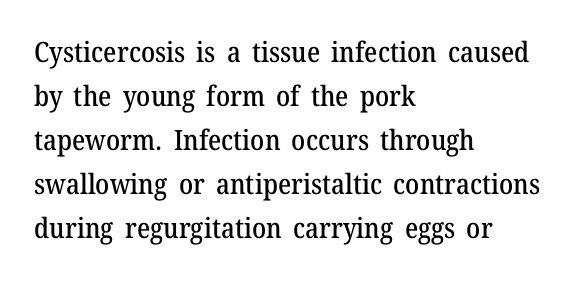
{"serif": "yes", "italic": "no", "width": "normal", "stroke_contrast": "medium", "x_height": "medium", "monospaced": "no", "underline": "no", "align": "left", "line_spacing": "normal", "line_spacing_ratio": 1.57, "letter_spacing": "normal", "letter_spacing_em": 0.0, "glyph_px": 28}
